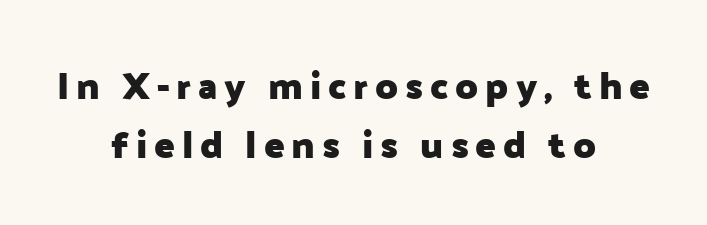
The image shows 38 px heavy sans-serif type, upright; set centered, normal line spacing (1.55x), not underlined; low stroke contrast and a medium x-height.
